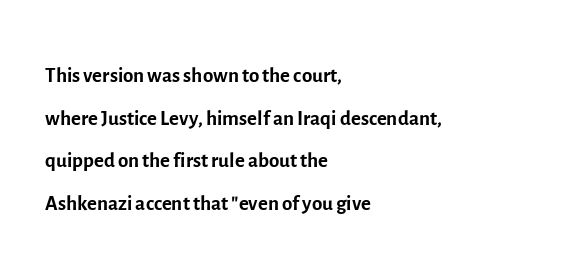
Q: Is the text bold? A: No.
Q: Is the text italic (slanted)? A: No, it is upright.
Q: Is the typeface a serif or a sans-serif typeface? A: Sans-serif.
Q: Is the text underlined? A: No.
Q: How is the paragraph aligned? A: Left-aligned.
Q: Is the spacing between letters normal or unusually wide? A: Normal.
Q: Is the spacing between lines tight, normal or loose? A: Normal.
Q: Width (condensed, normal, or wide)? A: Normal.
Q: x-height? A: Medium.
Q: Monospaced? A: No.
